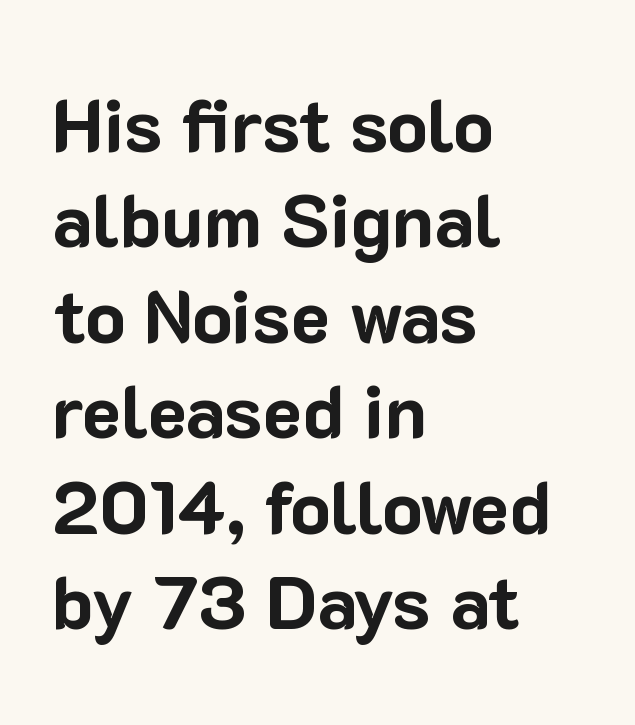
The image shows 74 px bold sans-serif type, upright; set left-aligned, normal line spacing (1.29x), normal letter spacing, not underlined; low stroke contrast and a medium x-height.
